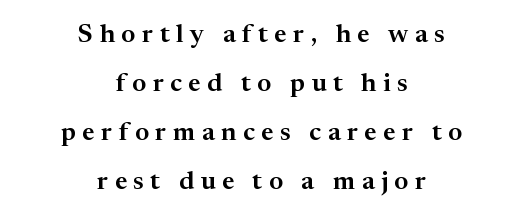
Do the letters lean? They stand straight. Rule under the text: the space is simply empty. How are the letters spaced? Widely, with obvious added tracking. In CSS terms this would be text-align: center.
